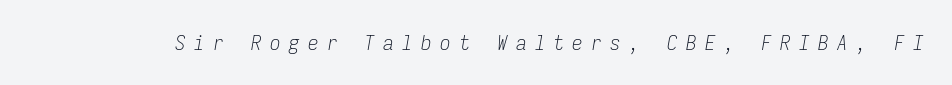
The type is letterspaced generously, with wide tracking. Posture: slanted. Weight: in the light-to-regular range. Any mark beneath the type? The region is blank.
